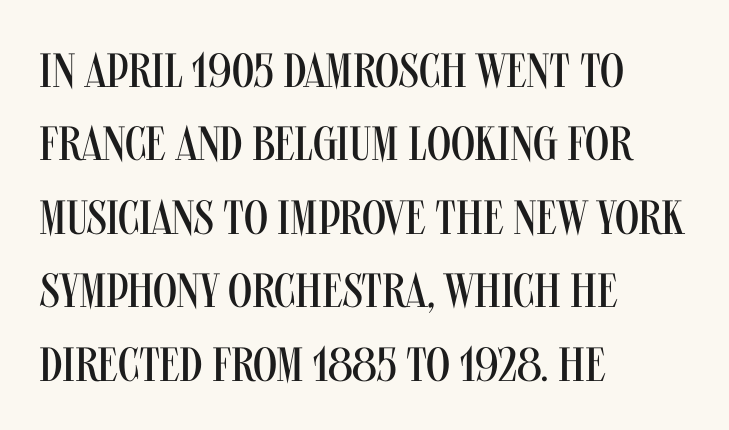
The image shows 48 px regular-weight, condensed sans-serif type, upright; set left-aligned, normal line spacing (1.53x), normal letter spacing, not underlined; medium stroke contrast and a large x-height.
